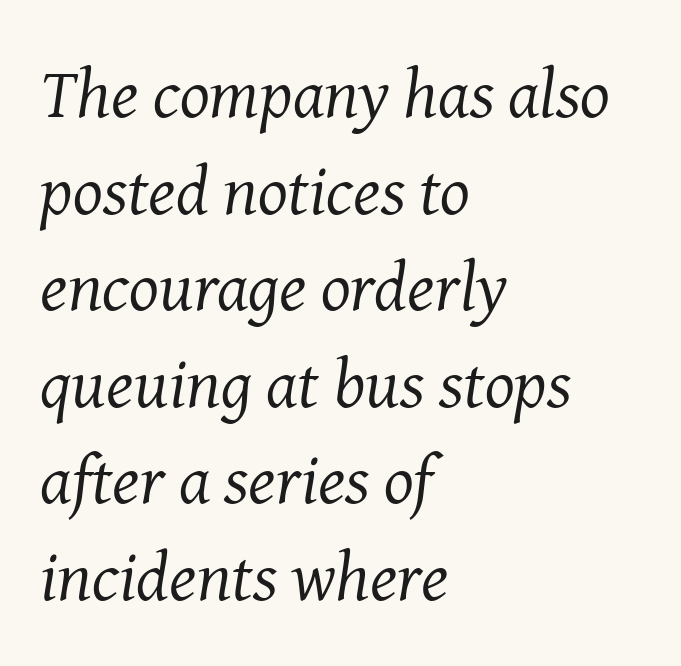
The image shows 70 px regular-weight serif type, italic (leaning right); set left-aligned, normal line spacing (1.38x), normal letter spacing, not underlined; medium stroke contrast and a medium x-height.
